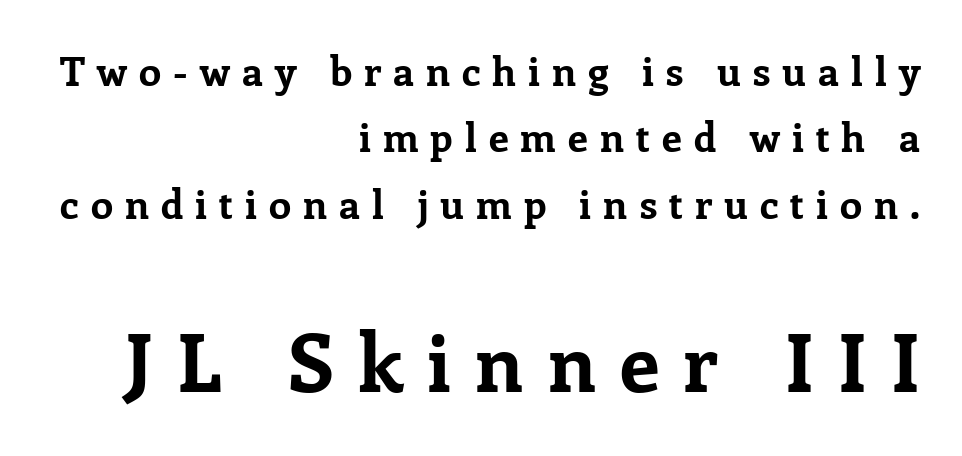
Q: Is the text bold? A: Yes.
Q: Is the text italic (slanted)? A: No, it is upright.
Q: Is the typeface a serif or a sans-serif typeface? A: Serif.
Q: Is the text underlined? A: No.
Q: How is the paragraph aligned? A: Right-aligned.
Q: Is the spacing between letters normal or unusually wide? A: Unusually wide.
Q: Is the spacing between lines tight, normal or loose? A: Normal.
Q: Which block of text is set in a larger size, the first (top) or the second (bottom)? A: The second (bottom) one.
Q: Width (condensed, normal, or wide)? A: Normal.
Q: Stroke contrast? A: Low.
Q: x-height? A: Medium.
Q: Monospaced? A: No.
